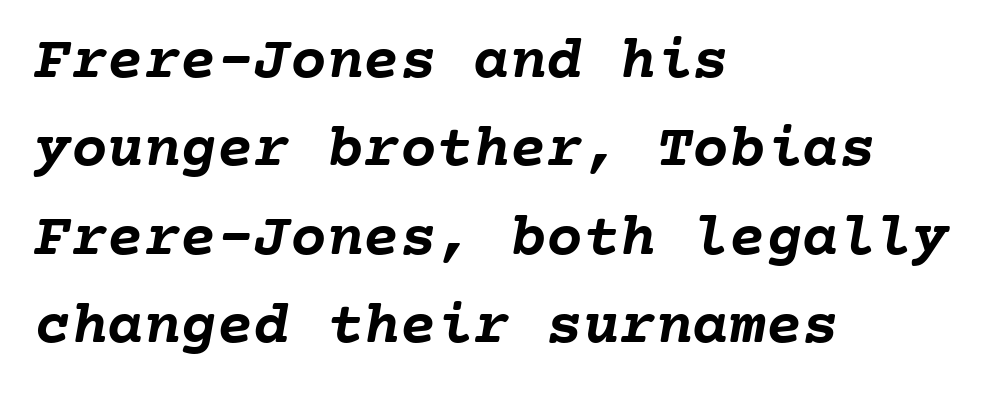
The image shows 61 px semibold type, monospaced; set left-aligned, normal line spacing (1.45x), normal letter spacing, not underlined; low stroke contrast and a medium x-height.
